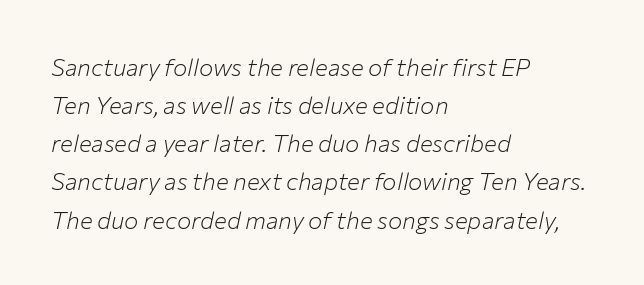
These lines are set flush left with a ragged right edge. The baseline area is clear. The line-height multiplier appears to be the usual default. The specimen reads as italic at a glance. No heavy texture on the line: the type isn't bold.
